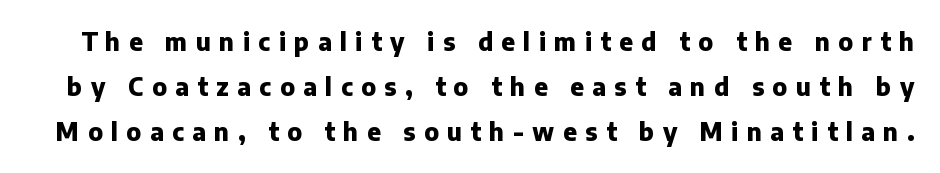
The strokes are fattened all the way to bold. Tracking here is generous; glyphs stand well apart from one another. The words here are not underlined. The lettering holds an erect, upright posture throughout.
